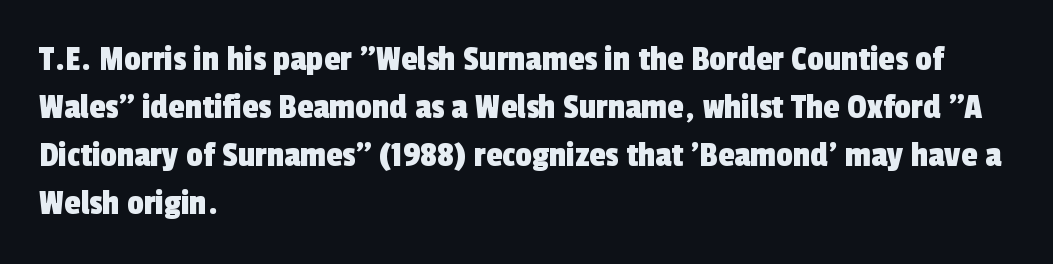
The image shows 37 px condensed sans-serif type; set left-aligned, normal line spacing (1.3x), normal letter spacing, not underlined; a medium x-height.
